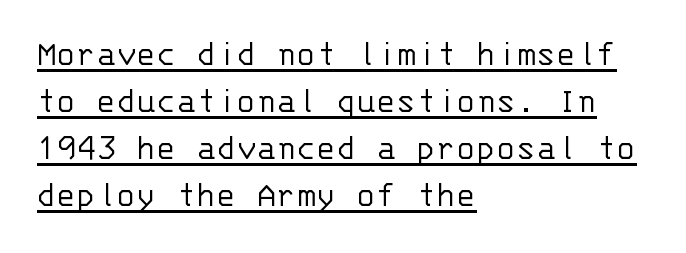
The image shows 37 px light sans-serif type, upright, monospaced; set left-aligned, normal line spacing (1.27x), normal letter spacing, underlined; low stroke contrast and a large x-height.
